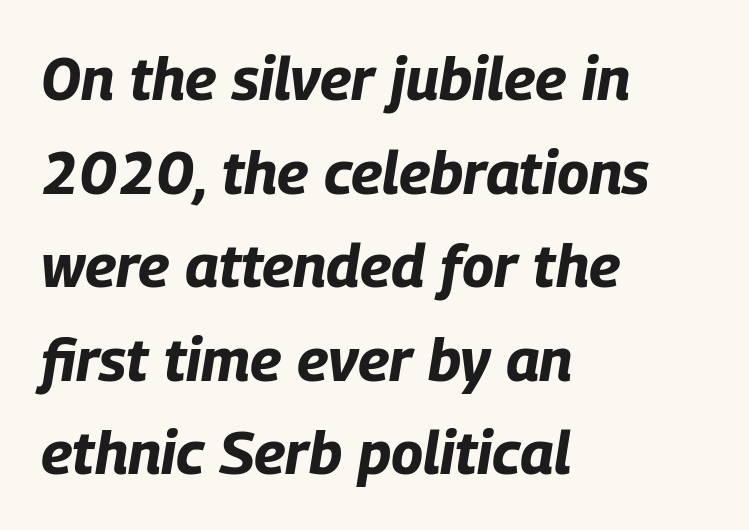
{"italic": "yes", "lean": "right", "slant_degrees": 9, "bold": "yes", "weight": "bold", "width": "condensed", "stroke_contrast": "low", "x_height": "large", "monospaced": "no", "underline": "no", "align": "left", "line_spacing": "normal", "line_spacing_ratio": 1.56, "letter_spacing": "normal", "letter_spacing_em": 0.0, "glyph_px": 60}
